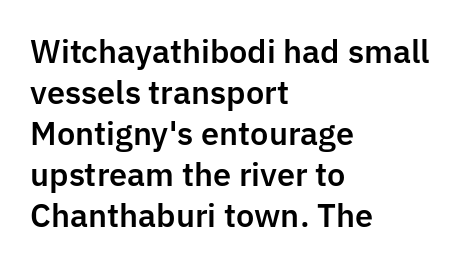
Q: Is the text italic (slanted)? A: No, it is upright.
Q: Is the typeface a serif or a sans-serif typeface? A: Sans-serif.
Q: Is the text underlined? A: No.
Q: How is the paragraph aligned? A: Left-aligned.
Q: Is the spacing between letters normal or unusually wide? A: Normal.
Q: Is the spacing between lines tight, normal or loose? A: Normal.
Q: Width (condensed, normal, or wide)? A: Normal.
Q: Stroke contrast? A: Low.
Q: x-height? A: Medium.
Q: Monospaced? A: No.
